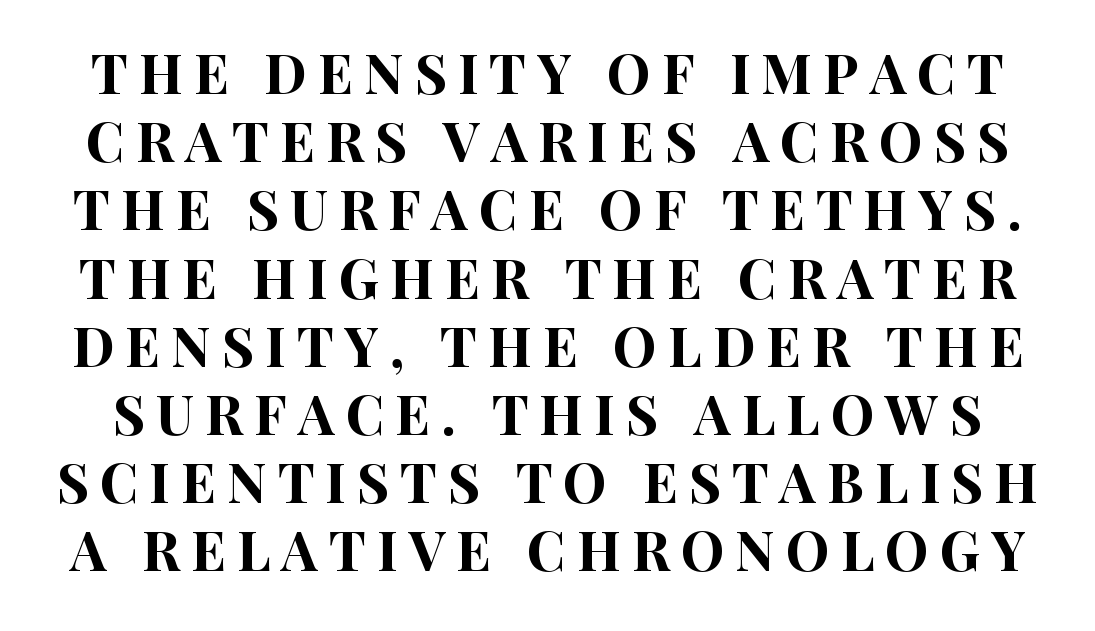
The image shows 55 px condensed sans-serif type, upright; set line spacing 1.24x, unusually wide letter spacing (+0.2 em), not underlined; high stroke contrast and a large x-height.
